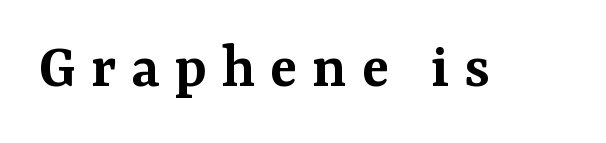
The image shows 64 px semibold serif type, upright; set unusually wide letter spacing (+0.23 em), not underlined; medium stroke contrast and a medium x-height.
